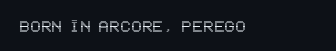
{"italic": "no", "underline": "no", "letter_spacing": "normal", "letter_spacing_em": 0.0, "glyph_px": 20}
